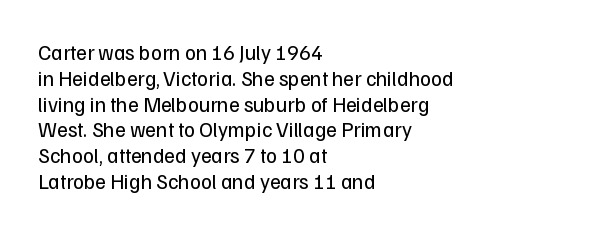
The image shows 21 px text type, upright; set left-aligned, line spacing 1.23x, normal letter spacing, not underlined.
